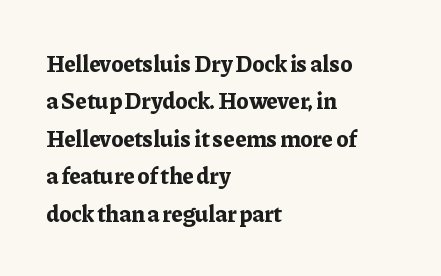
{"italic": "no", "bold": "yes", "underline": "no", "align": "left", "line_spacing": "normal", "line_spacing_ratio": 1.63, "letter_spacing": "normal", "letter_spacing_em": 0.0, "glyph_px": 23}
